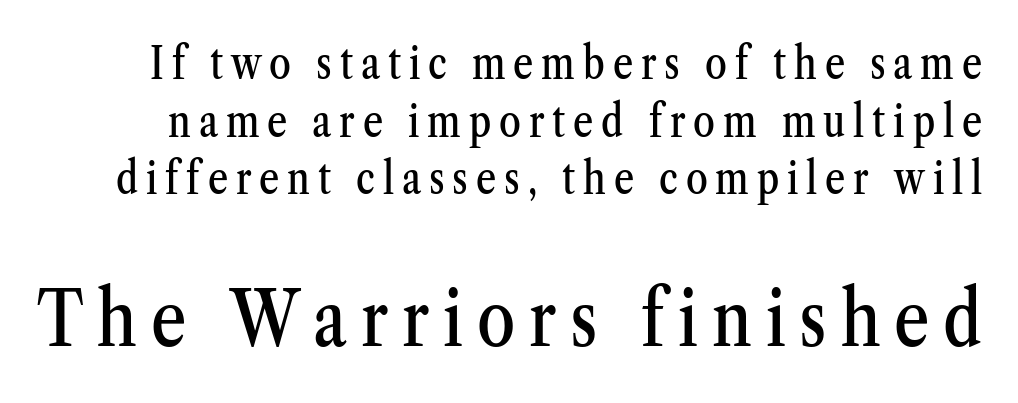
{"serif": "yes", "italic": "no", "width": "condensed", "stroke_contrast": "medium", "x_height": "medium", "monospaced": "no", "underline": "no", "line_spacing": "normal", "line_spacing_ratio": 1.31, "larger_block": "second", "size_ratio": 1.75, "glyph_px": 77}
